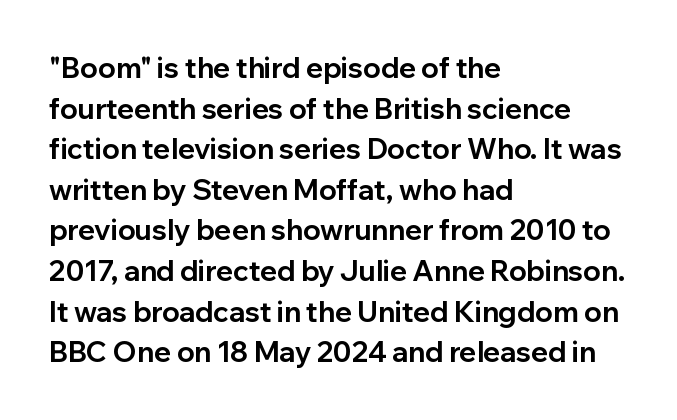
The image shows 28 px bold sans-serif type, upright; set left-aligned, normal line spacing (1.45x), normal letter spacing, not underlined; low stroke contrast and a medium x-height.
